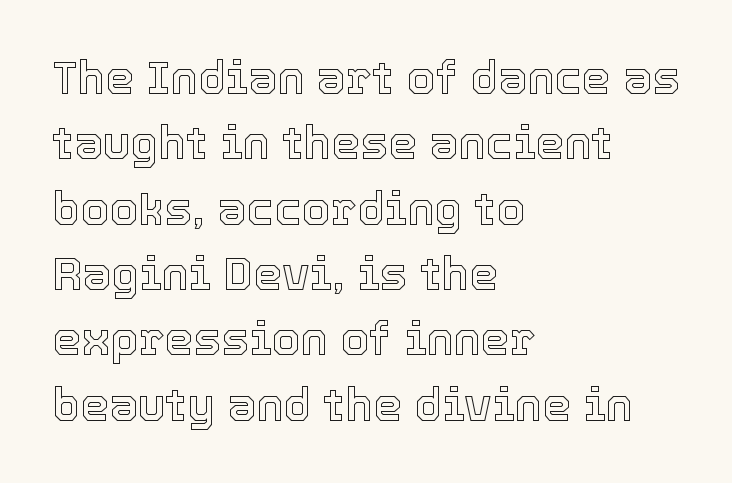
{"italic": "no", "width": "normal", "x_height": "medium", "monospaced": "no", "underline": "no", "align": "left", "line_spacing": "normal", "line_spacing_ratio": 1.42, "letter_spacing": "normal", "letter_spacing_em": 0.0, "glyph_px": 46}
